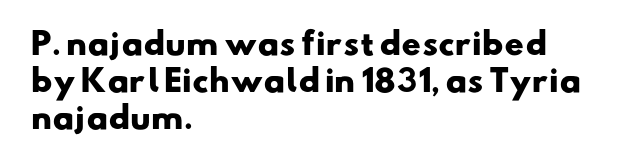
The letters are bold, with thick, heavy strokes. Spacing verdict: proportional, widths tailored to each character. Note: no serifs on the glyphs. Spacing between characters is what you'd get straight out of the box.
